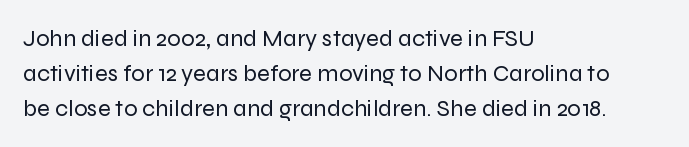
No word sits above an underline. This is the regular roman posture of the typeface. The lines in this sample share a left origin and differ only in where they stop. Successive baselines arrive at the customary interval.
